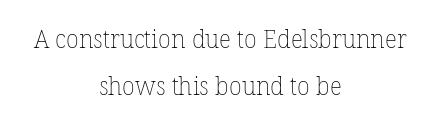
The image shows 26 px text type, upright; set centered, line spacing 1.8x, normal letter spacing, not underlined.
